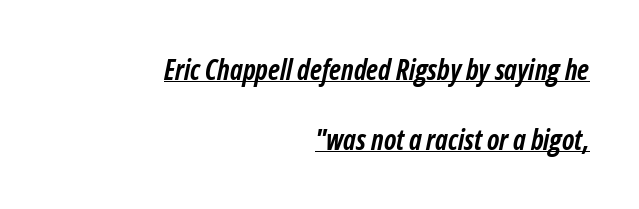
The lettering tilts uniformly, giving the passage an italic look. The typesetting leans heavy: a genuine bold. Here the designer chose a conventional face with non-uniform glyph widths. The words here are underlined.
